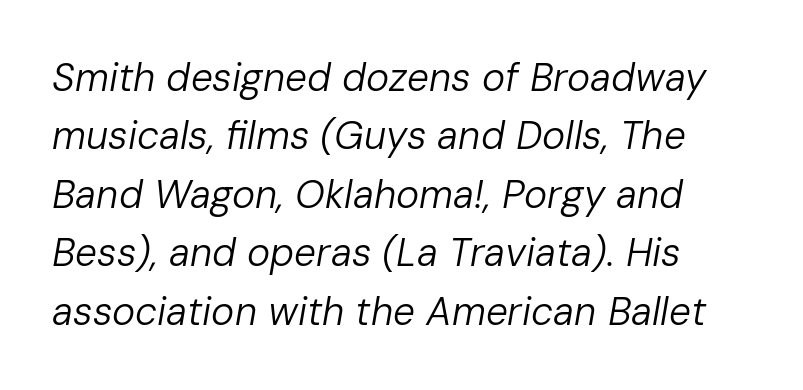
Q: Is the text bold? A: No.
Q: Is the text italic (slanted)? A: Yes, it leans right by about 10 degrees.
Q: Is the text underlined? A: No.
Q: How is the paragraph aligned? A: Left-aligned.
Q: Is the spacing between letters normal or unusually wide? A: Normal.
Q: Is the spacing between lines tight, normal or loose? A: Normal.
Q: Width (condensed, normal, or wide)? A: Normal.
Q: Stroke contrast? A: Low.
Q: x-height? A: Medium.
Q: Monospaced? A: No.
